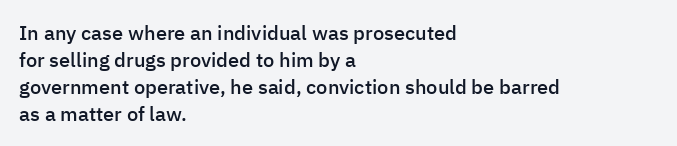
Q: Is the text bold? A: Semi-bold.
Q: Is the text italic (slanted)? A: No, it is upright.
Q: Is the text underlined? A: No.
Q: How is the paragraph aligned? A: Left-aligned.
Q: Is the spacing between letters normal or unusually wide? A: Normal.
Q: Is the spacing between lines tight, normal or loose? A: Normal.
